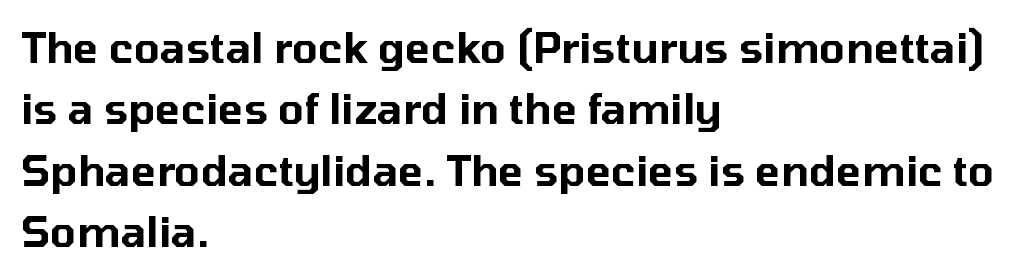
{"serif": "no", "italic": "no", "width": "normal", "stroke_contrast": "low", "x_height": "medium", "monospaced": "no", "underline": "no", "align": "left", "line_spacing": "normal", "line_spacing_ratio": 1.46, "letter_spacing": "normal", "letter_spacing_em": 0.0, "glyph_px": 42}
